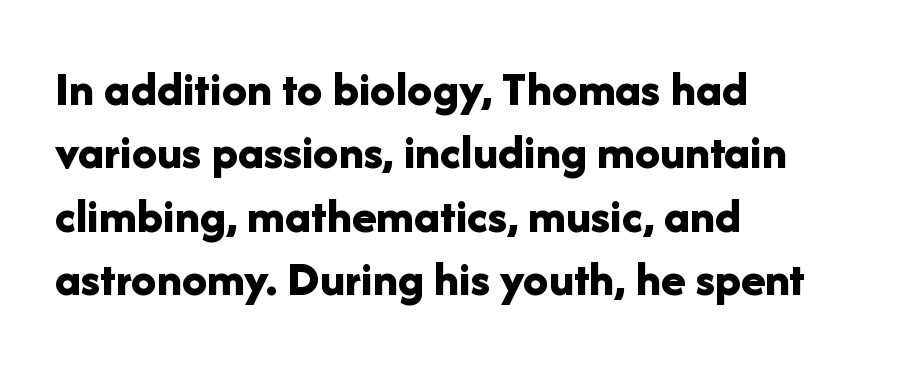
The image shows 50 px bold sans-serif type, upright; set left-aligned, normal line spacing (1.27x), normal letter spacing, not underlined; low stroke contrast and a medium x-height.
